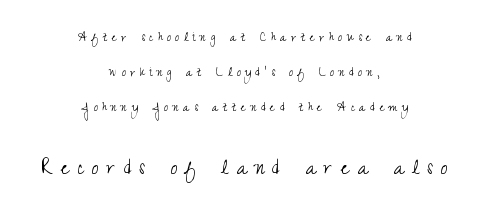
Q: Is the text bold? A: No.
Q: Is the text italic (slanted)? A: No, it is upright.
Q: Is the text underlined? A: No.
Q: How is the paragraph aligned? A: Centered.
Q: Is the spacing between letters normal or unusually wide? A: Unusually wide.
Q: Is the spacing between lines tight, normal or loose? A: Loose.
Q: Which block of text is set in a larger size, the first (top) or the second (bottom)? A: The second (bottom) one.
